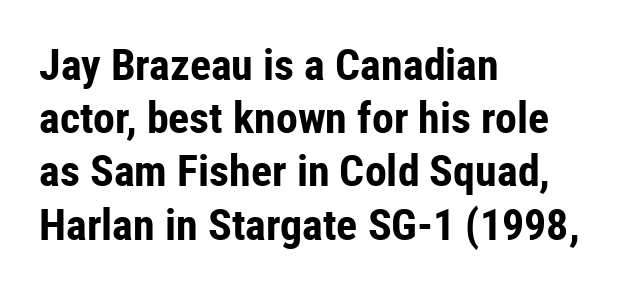
The image shows 44 px bold, condensed sans-serif type, upright; set left-aligned, line spacing 1.21x, normal letter spacing, not underlined; low stroke contrast and a medium x-height.
